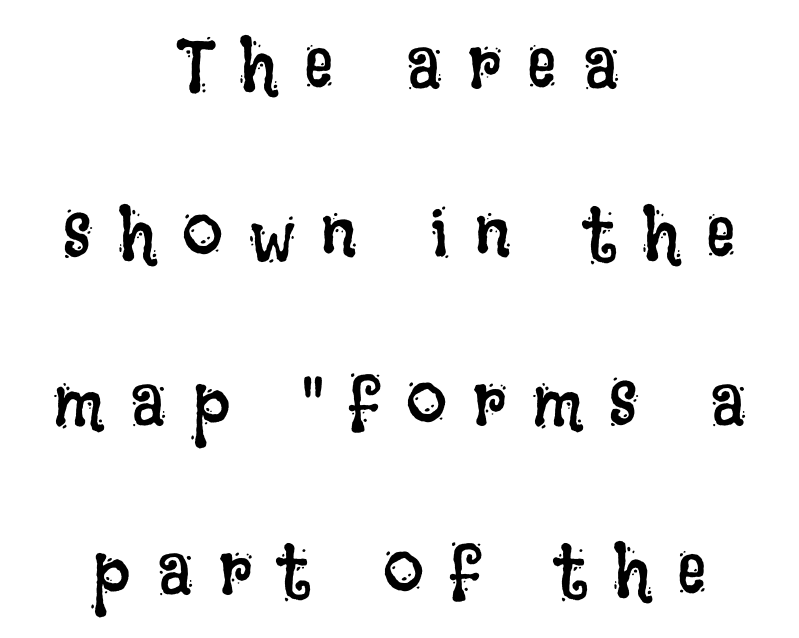
Q: Is the text bold? A: No.
Q: Is the text italic (slanted)? A: No, it is upright.
Q: Is the text underlined? A: No.
Q: How is the paragraph aligned? A: Centered.
Q: Is the spacing between letters normal or unusually wide? A: Unusually wide.
Q: Is the spacing between lines tight, normal or loose? A: Loose.
Q: Width (condensed, normal, or wide)? A: Condensed.
Q: Stroke contrast? A: Low.
Q: x-height? A: Large.
Q: Monospaced? A: No.
